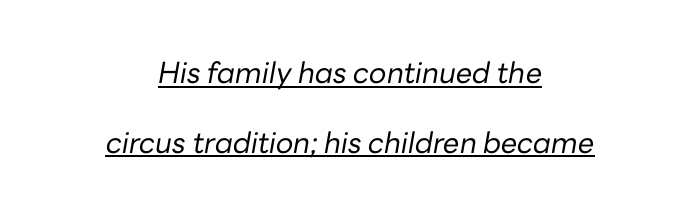
The image shows 29 px regular-weight type, italic (leaning right); set centered, loose line spacing (2.4x), normal letter spacing, underlined; low stroke contrast and a medium x-height.
